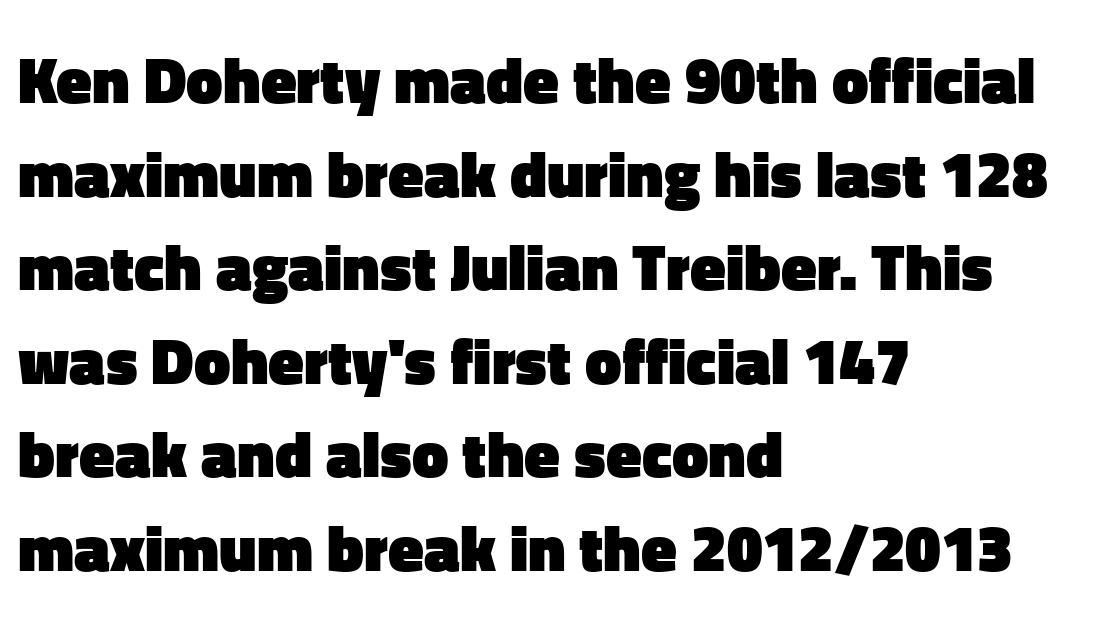
Short and long lines alike share a common starting point at left. A typesetter would call this proportional, since set widths differ per character. Typographic density is high because the face is bold. No feet cap the strokes, marking this as sans-serif type.
